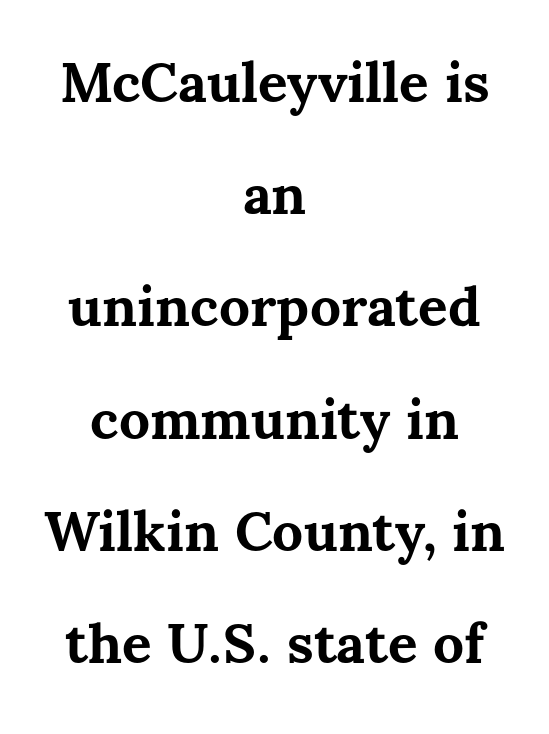
{"italic": "no", "bold": "yes", "weight": "bold", "width": "normal", "stroke_contrast": "medium", "x_height": "medium", "monospaced": "no", "underline": "no", "align": "center", "line_spacing": "loose", "line_spacing_ratio": 2.04, "letter_spacing": "normal", "letter_spacing_em": 0.0, "glyph_px": 55}
